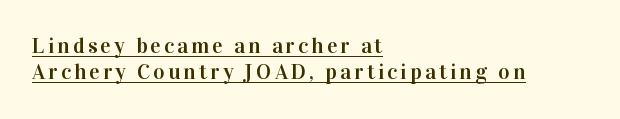
Q: Is the text italic (slanted)? A: No, it is upright.
Q: Is the text underlined? A: Yes.
Q: How is the paragraph aligned? A: Left-aligned.
